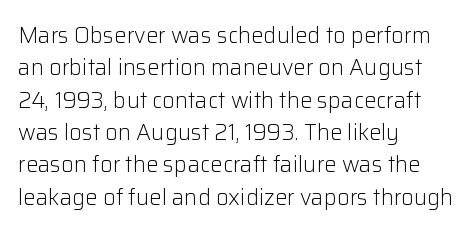
The image shows 22 px text type, upright; set left-aligned, normal line spacing (1.47x), normal letter spacing, not underlined.
